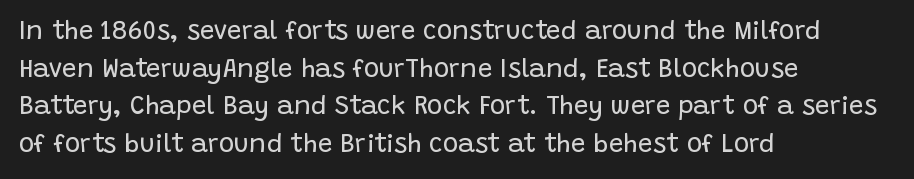
The image shows 26 px text type, upright; set left-aligned, normal line spacing (1.45x), normal letter spacing, not underlined.
